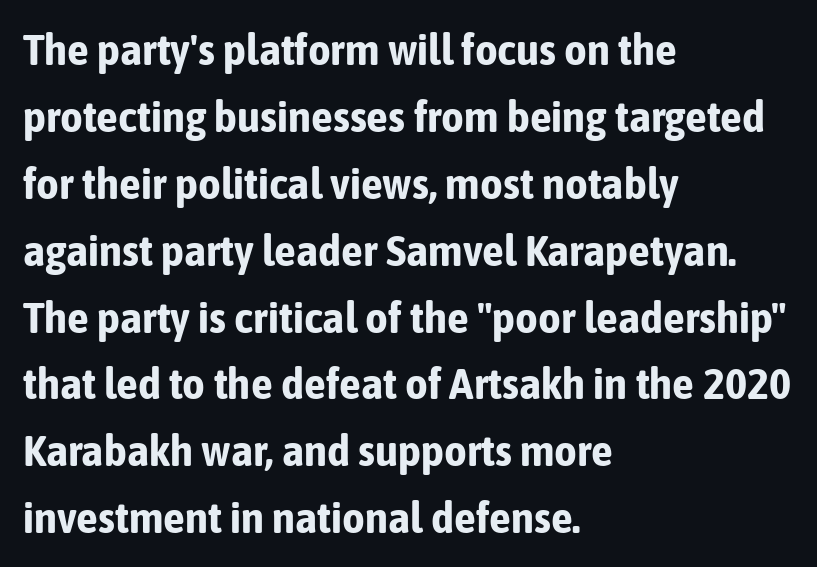
{"serif": "no", "italic": "no", "bold": "yes", "weight": "bold", "width": "condensed", "stroke_contrast": "low", "x_height": "medium", "monospaced": "no", "underline": "no", "align": "left", "line_spacing": "normal", "line_spacing_ratio": 1.52, "letter_spacing": "normal", "letter_spacing_em": 0.0, "glyph_px": 44}
